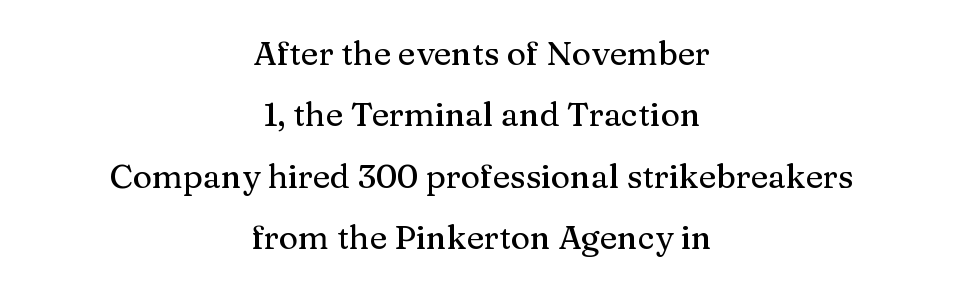
{"serif": "yes", "italic": "no", "width": "normal", "stroke_contrast": "medium", "x_height": "medium", "monospaced": "no", "underline": "no", "align": "center", "line_spacing_ratio": 1.86, "letter_spacing": "normal", "letter_spacing_em": 0.0, "glyph_px": 33}
